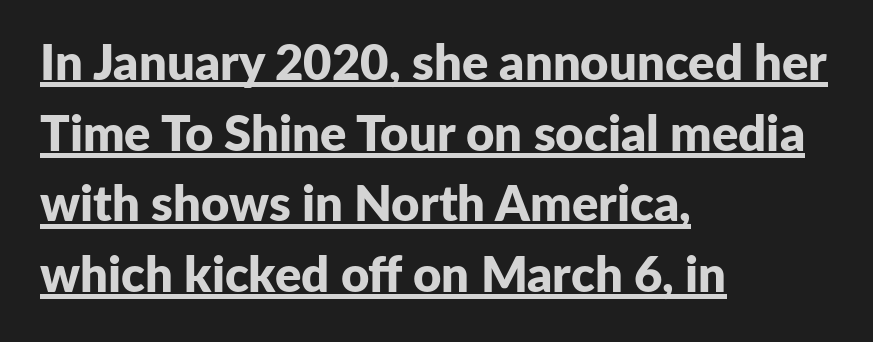
The image shows 49 px bold sans-serif type, upright; set left-aligned, normal line spacing (1.44x), normal letter spacing, underlined; low stroke contrast and a medium x-height.
